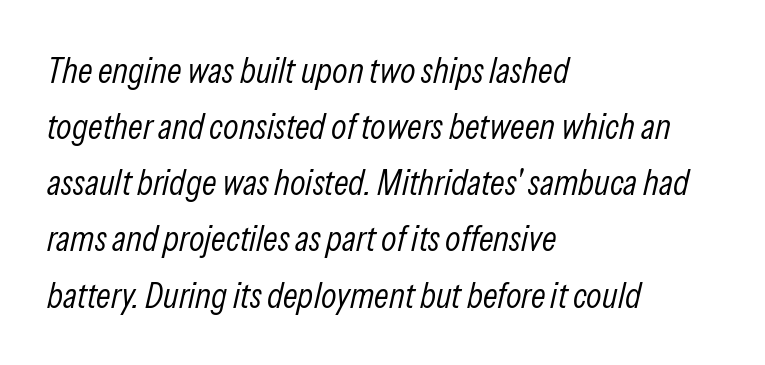
Line starts are locked; line ends wander. Italic: yes, the glyphs are oblique. Ink coverage per letter is moderate at most. Here the designer chose a conventional face with non-uniform glyph widths.
